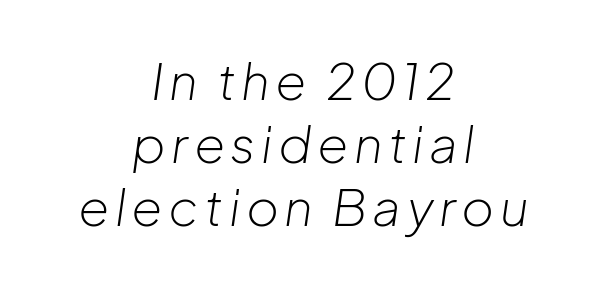
Quick note: underline off. Compared with ordinary roman type, these characters are visibly tilted. The rendering uses natural spacing where letterforms have individual widths. A quiet, ordinary-to-light weight characterises the typeface.
